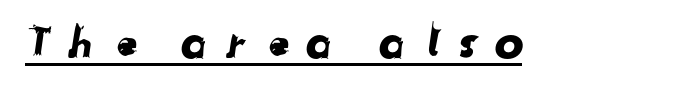
{"serif": "no", "width": "normal", "stroke_contrast": "low", "x_height": "medium", "monospaced": "no", "underline": "yes", "letter_spacing": "wide", "letter_spacing_em": 0.33, "glyph_px": 44}
